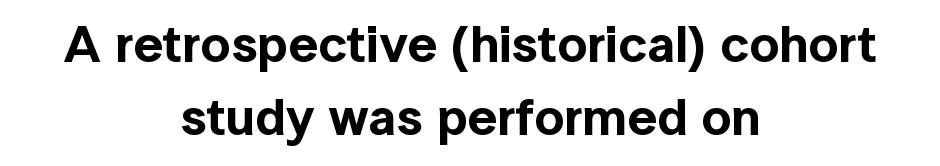
Baseline-to-baseline distance is the conventional proportion of letter height. The letterforms sit shoulder to shoulder at normal distance. When letters stand straight like this, we call the style roman or upright. Casual observation: everything's sitting right in the middle. Descenders are the only things crossing below the line. You can tell from the bare stems that sans-serif type was used.
